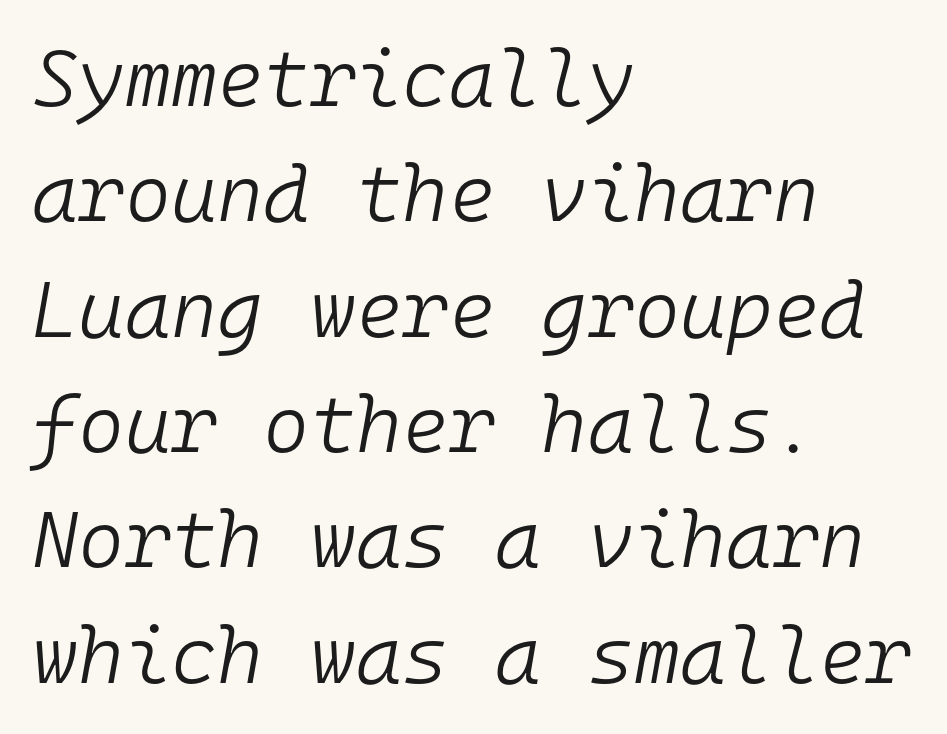
{"italic": "yes", "lean": "right", "slant_degrees": 10, "bold": "no", "weight": "light", "width": "normal", "stroke_contrast": "low", "x_height": "medium", "monospaced": "yes", "underline": "no", "align": "left", "line_spacing": "normal", "line_spacing_ratio": 1.46, "letter_spacing": "normal", "letter_spacing_em": 0.0, "glyph_px": 79}
